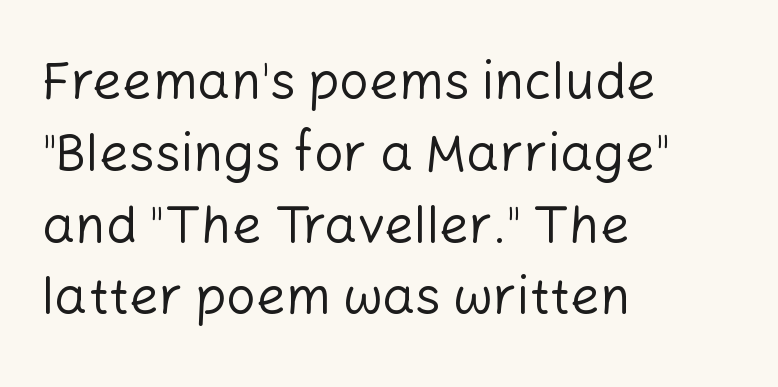
The image shows 52 px regular-weight sans-serif type, upright; set left-aligned, normal line spacing (1.38x), normal letter spacing, not underlined; low stroke contrast and a medium x-height.
